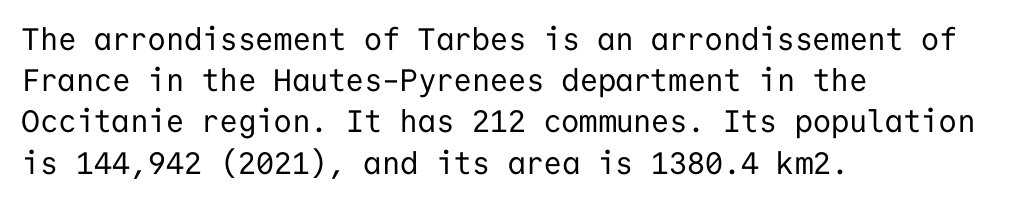
{"serif": "no", "italic": "no", "bold": "no", "weight": "regular", "width": "normal", "stroke_contrast": "low", "x_height": "medium", "monospaced": "yes", "underline": "no", "align": "left", "line_spacing": "normal", "line_spacing_ratio": 1.33, "letter_spacing": "normal", "letter_spacing_em": 0.0, "glyph_px": 31}
